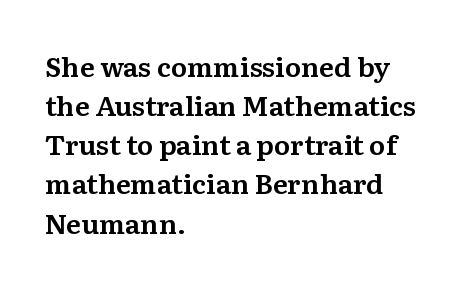
Evenly set lines give the paragraph a standard silhouette. What stands out about the letter spacing? Nothing — it is the standard amount. Glance below the letters and you will spot only blank space. The compositor pushed each line to the left boundary. The axis of the letterforms is exactly vertical.
